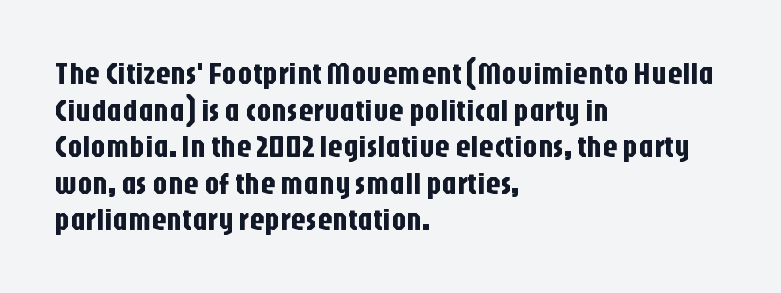
The image shows 30 px condensed sans-serif type, upright; set left-aligned, line spacing 1.22x, normal letter spacing, not underlined; low stroke contrast and a large x-height.
